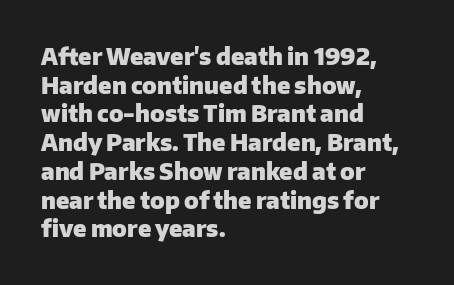
In CSS terms this would be text-align: left. On the weight axis this lands at bold, roughly 700. No word sits above an underline. Regarding leading, the lines here are spaced in the standard way. Quick note: not italic, upright. Glyph-to-glyph distance matches everyday printed text.
